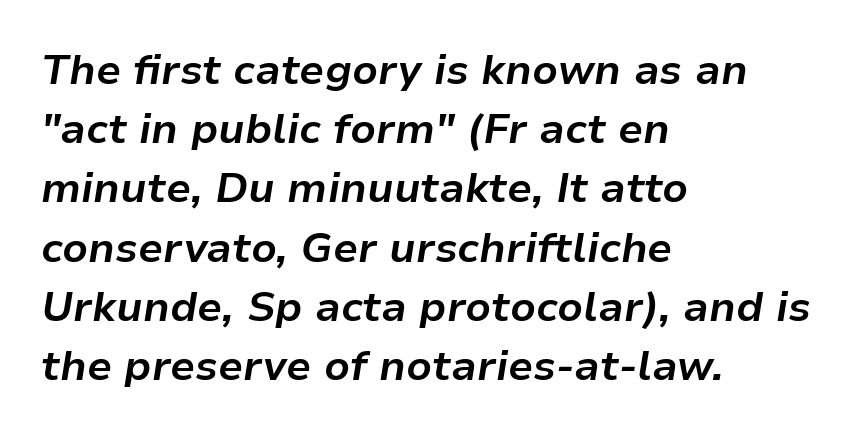
{"italic": "yes", "lean": "right", "slant_degrees": 9, "bold": "yes", "weight": "bold", "width": "normal", "stroke_contrast": "low", "x_height": "medium", "monospaced": "no", "underline": "no", "align": "left", "line_spacing": "normal", "line_spacing_ratio": 1.41, "letter_spacing": "normal", "letter_spacing_em": 0.0, "glyph_px": 42}
